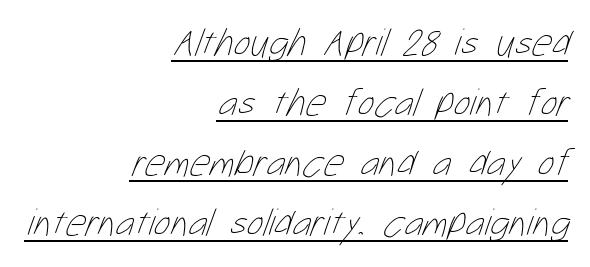
{"bold": "no", "weight": "thin", "width": "condensed", "stroke_contrast": "low", "x_height": "medium", "monospaced": "no", "underline": "yes", "align": "right", "line_spacing": "normal", "line_spacing_ratio": 1.54, "letter_spacing": "normal", "letter_spacing_em": 0.0, "glyph_px": 39}
